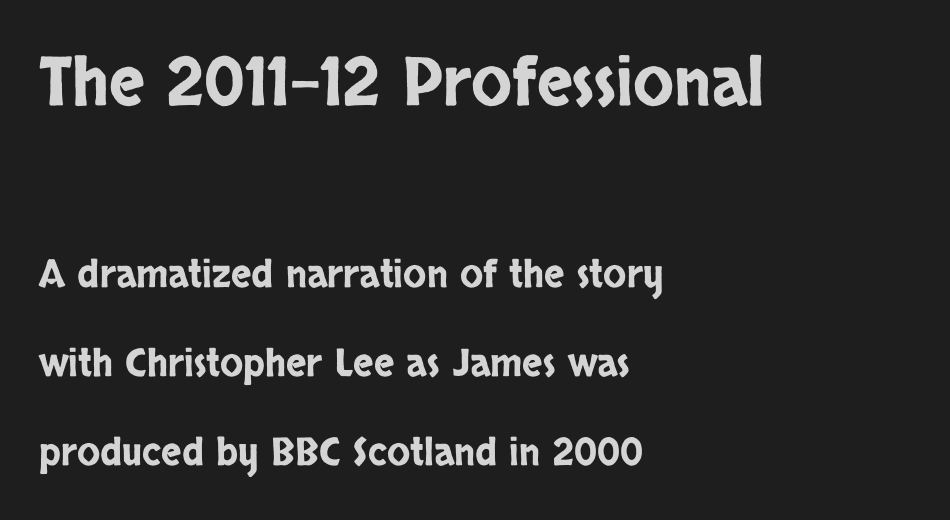
These lines stack with their left ends in a neat column. Character size in the leading block exceeds that of the trailing block. The designer went with a sans here, leaving each stem footless. The passage shown is not underscored anywhere.
